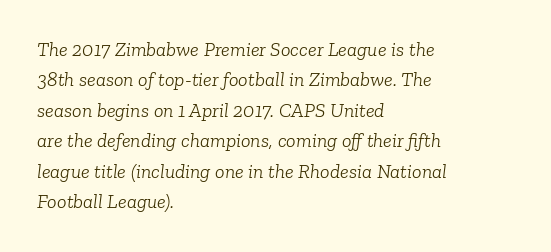
{"italic": "yes", "lean": "right", "slant_degrees": 6, "bold": "no", "underline": "no", "align": "left", "line_spacing": "normal", "line_spacing_ratio": 1.52, "letter_spacing": "normal", "letter_spacing_em": 0.0, "glyph_px": 20}
